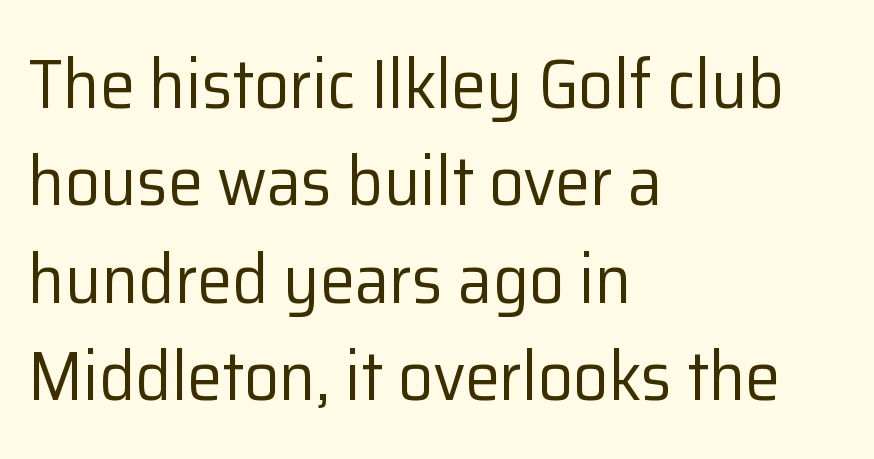
The block of text has a typical density, with ordinary space between rows. The rendering uses natural spacing where letterforms have individual widths. The setting favours the left margin, as ordinary paragraphs usually do. No feet cap the strokes, marking this as sans-serif type. Think standard paragraph weight, or any step lighter than that.
